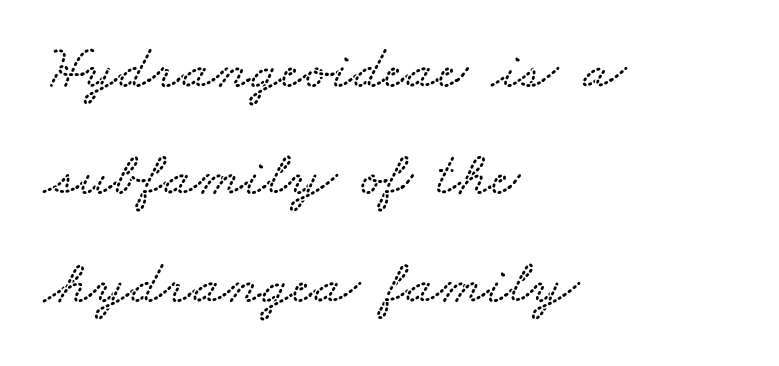
{"width": "wide", "stroke_contrast": "low", "x_height": "small", "monospaced": "no", "underline": "no", "align": "left", "line_spacing_ratio": 1.73, "letter_spacing": "normal", "letter_spacing_em": 0.0, "glyph_px": 62}
